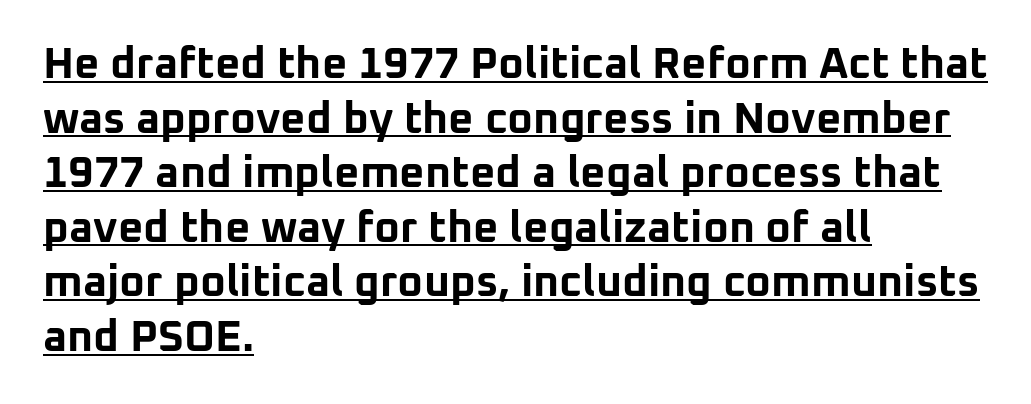
{"serif": "no", "italic": "no", "bold": "yes", "weight": "bold", "width": "normal", "stroke_contrast": "low", "x_height": "medium", "monospaced": "no", "underline": "yes", "align": "left", "line_spacing_ratio": 1.24, "letter_spacing": "normal", "letter_spacing_em": 0.0, "glyph_px": 44}
